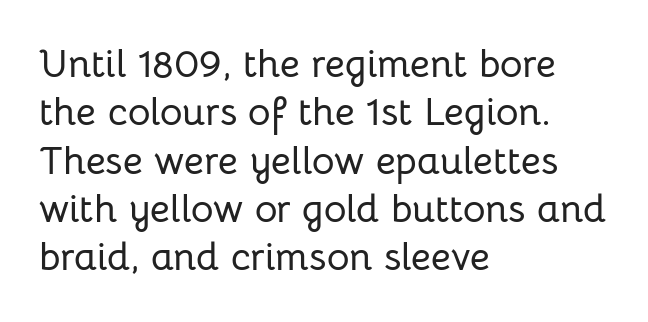
Looks like regular typesetting: each glyph gets only the width it needs. These lines stack with their left ends in a neat column. The letters carry no serifs — their stems end cleanly without finishing strokes. Every character sits straight up, as roman type does. Short note: letters normally spaced.
